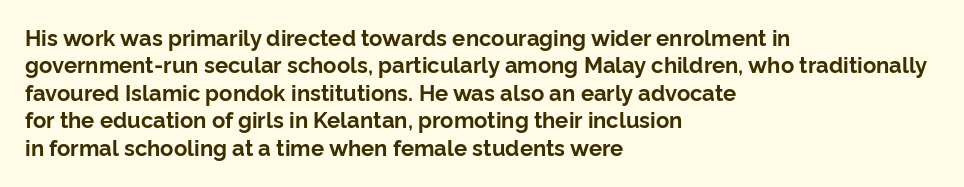
Q: Is the text bold? A: Yes.
Q: Is the text italic (slanted)? A: No, it is upright.
Q: Is the text underlined? A: No.
Q: How is the paragraph aligned? A: Left-aligned.
Q: Is the spacing between letters normal or unusually wide? A: Normal.
Q: Is the spacing between lines tight, normal or loose? A: Normal.
